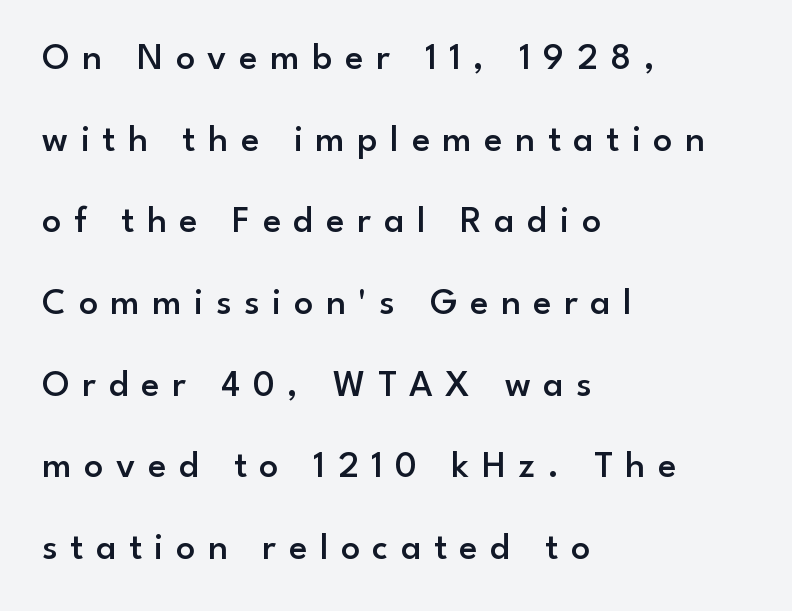
Q: Is the text bold? A: Semi-bold.
Q: Is the text italic (slanted)? A: No, it is upright.
Q: Is the typeface a serif or a sans-serif typeface? A: Sans-serif.
Q: Is the text underlined? A: No.
Q: How is the paragraph aligned? A: Left-aligned.
Q: Is the spacing between letters normal or unusually wide? A: Unusually wide.
Q: Is the spacing between lines tight, normal or loose? A: Loose.
Q: Width (condensed, normal, or wide)? A: Normal.
Q: Stroke contrast? A: Low.
Q: x-height? A: Small.
Q: Monospaced? A: No.
